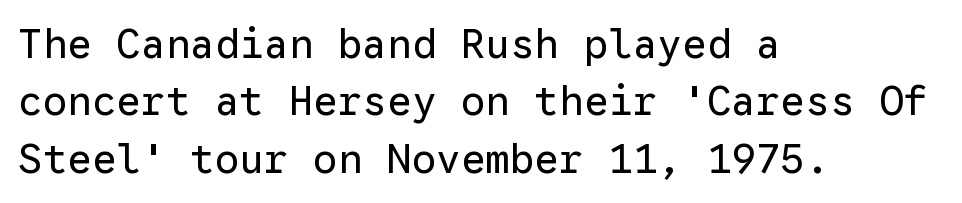
Q: Is the text bold? A: No.
Q: Is the text italic (slanted)? A: No, it is upright.
Q: Is the typeface a serif or a sans-serif typeface? A: Sans-serif.
Q: Is the text underlined? A: No.
Q: How is the paragraph aligned? A: Left-aligned.
Q: Is the spacing between letters normal or unusually wide? A: Normal.
Q: Is the spacing between lines tight, normal or loose? A: Normal.
Q: Width (condensed, normal, or wide)? A: Normal.
Q: Stroke contrast? A: Low.
Q: x-height? A: Medium.
Q: Monospaced? A: Yes.
